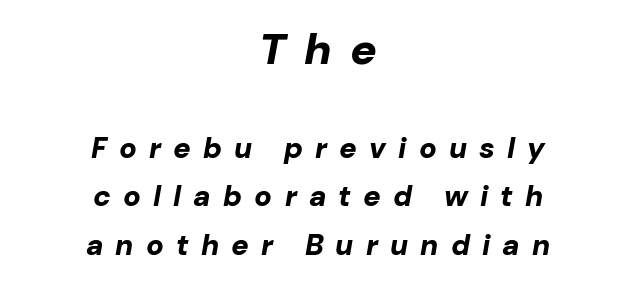
The image shows 44 px bold type, italic (leaning right); set centered, normal line spacing (1.67x), unusually wide letter spacing (+0.42 em), not underlined; the first (top) block is 1.52x larger; low stroke contrast and a medium x-height.
